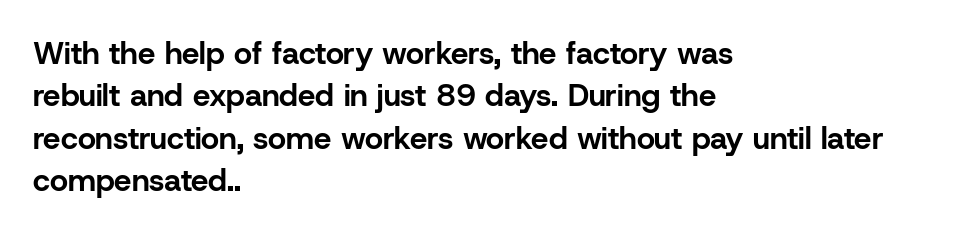
{"serif": "no", "italic": "no", "bold": "yes", "weight": "bold", "width": "normal", "stroke_contrast": "low", "x_height": "medium", "monospaced": "no", "underline": "no", "align": "left", "line_spacing": "normal", "line_spacing_ratio": 1.37, "letter_spacing": "normal", "letter_spacing_em": 0.0, "glyph_px": 31}
